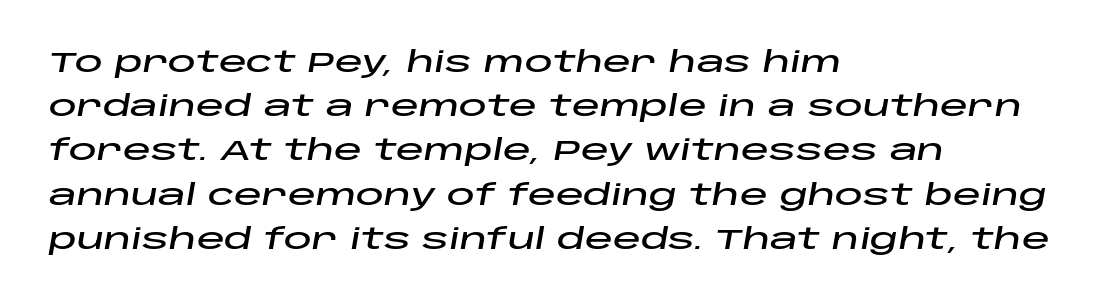
{"italic": "yes", "lean": "right", "slant_degrees": 10, "width": "wide", "stroke_contrast": "low", "x_height": "large", "monospaced": "no", "underline": "no", "align": "left", "line_spacing": "normal", "line_spacing_ratio": 1.58, "letter_spacing": "normal", "letter_spacing_em": 0.0, "glyph_px": 28}
